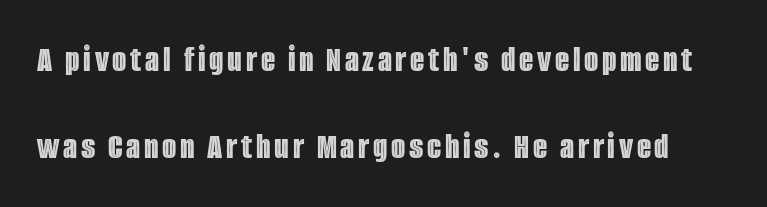
Q: Is the text italic (slanted)? A: No, it is upright.
Q: Is the text underlined? A: No.
Q: Is the spacing between lines tight, normal or loose? A: Loose.
Q: Width (condensed, normal, or wide)? A: Condensed.
Q: x-height? A: Large.
Q: Monospaced? A: No.
